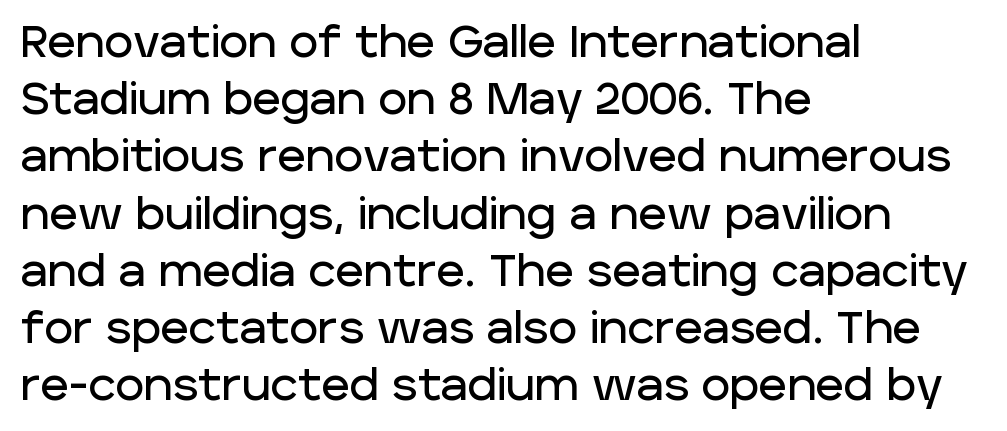
Q: Is the text italic (slanted)? A: No, it is upright.
Q: Is the typeface a serif or a sans-serif typeface? A: Sans-serif.
Q: Is the text underlined? A: No.
Q: How is the paragraph aligned? A: Left-aligned.
Q: Is the spacing between letters normal or unusually wide? A: Normal.
Q: Is the spacing between lines tight, normal or loose? A: Normal.
Q: Width (condensed, normal, or wide)? A: Normal.
Q: Stroke contrast? A: Low.
Q: x-height? A: Large.
Q: Monospaced? A: No.
